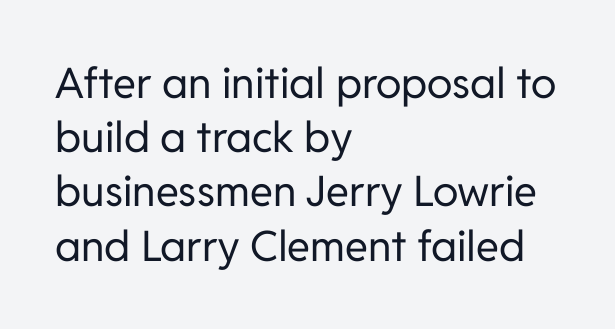
Q: Is the text bold? A: No.
Q: Is the text italic (slanted)? A: No, it is upright.
Q: Is the typeface a serif or a sans-serif typeface? A: Sans-serif.
Q: Is the text underlined? A: No.
Q: How is the paragraph aligned? A: Left-aligned.
Q: Is the spacing between letters normal or unusually wide? A: Normal.
Q: Is the spacing between lines tight, normal or loose? A: Normal.
Q: Width (condensed, normal, or wide)? A: Normal.
Q: Stroke contrast? A: Low.
Q: x-height? A: Medium.
Q: Monospaced? A: No.
